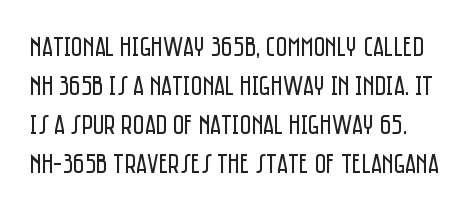
The image shows 28 px regular-weight, condensed sans-serif type, upright; set normal line spacing (1.39x), normal letter spacing, not underlined; low stroke contrast and a large x-height.
